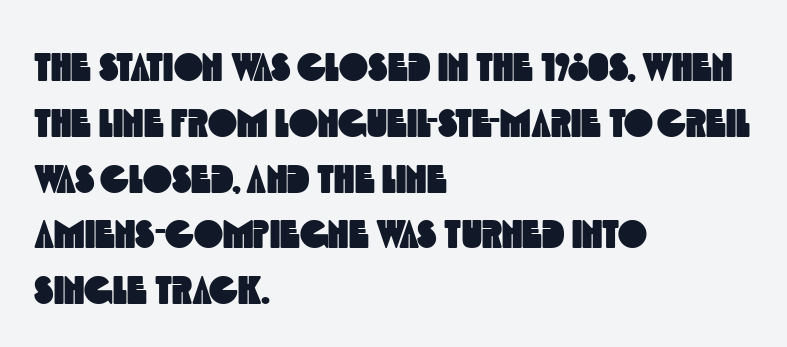
Q: Is the typeface a serif or a sans-serif typeface? A: Sans-serif.
Q: Is the text underlined? A: No.
Q: How is the paragraph aligned? A: Left-aligned.
Q: Is the spacing between letters normal or unusually wide? A: Normal.
Q: Is the spacing between lines tight, normal or loose? A: Normal.
Q: Width (condensed, normal, or wide)? A: Condensed.
Q: x-height? A: Large.
Q: Monospaced? A: No.
